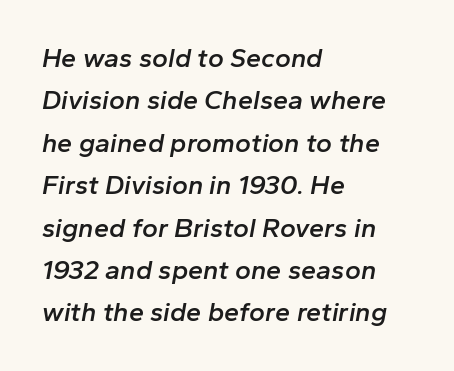
The characters look somewhat weighty, a semibold short of true bold. The zone under the glyphs is completely vacant. In CSS terms this would be text-align: left. Slanted lettering throughout. The rendering uses a moderate line-height, typical for paragraphs. The gaps between neighbouring characters are ordinary and unremarkable.
